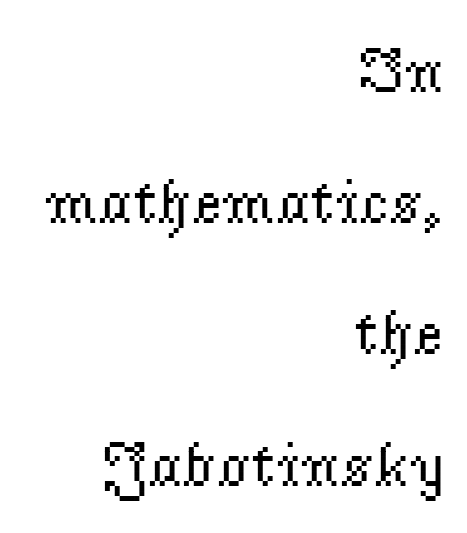
{"serif": "yes", "italic": "no", "bold": "no", "weight": "regular", "width": "normal", "stroke_contrast": "low", "x_height": "small", "monospaced": "no", "underline": "no", "align": "right", "line_spacing": "loose", "line_spacing_ratio": 2.05, "letter_spacing": "normal", "letter_spacing_em": 0.0, "glyph_px": 64}
